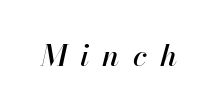
What stands out about the letter spacing? Its width — letters are far apart. Note the varied advance widths — an 'i' is clearly narrower than an 'm'. Underlining? Definitely not there. Quick note: italic.
